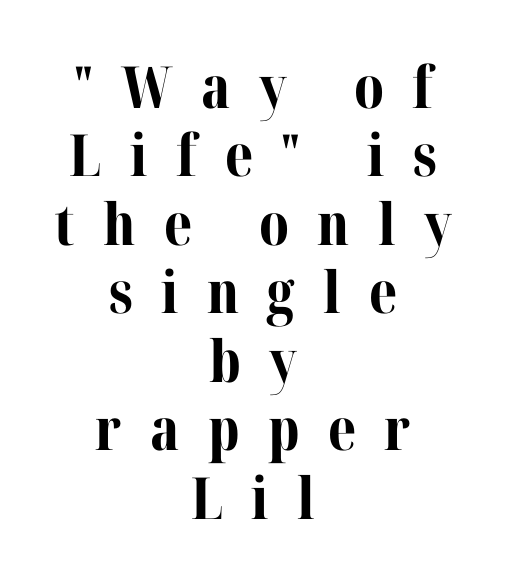
{"serif": "yes", "italic": "no", "bold": "yes", "weight": "bold", "width": "normal", "stroke_contrast": "medium", "x_height": "medium", "monospaced": "no", "underline": "no", "align": "center", "line_spacing_ratio": 1.18, "letter_spacing": "wide", "letter_spacing_em": 0.49, "glyph_px": 58}
